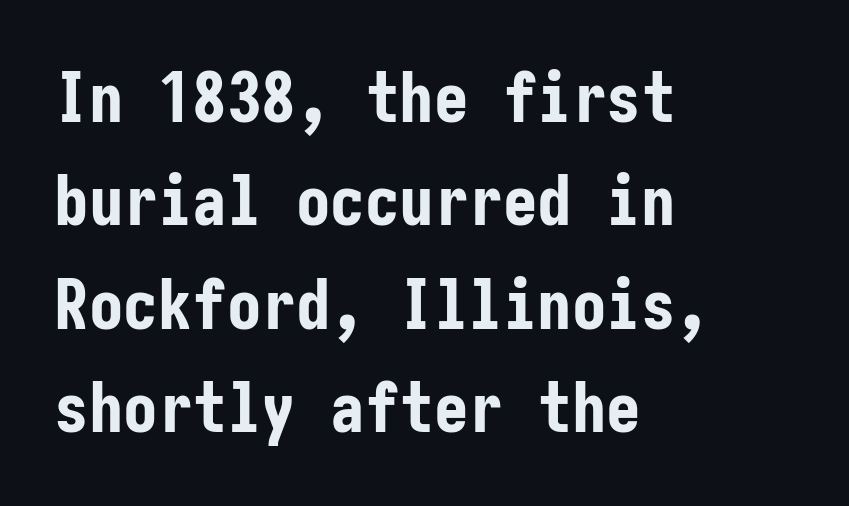
Q: Is the text bold? A: Yes.
Q: Is the text italic (slanted)? A: No, it is upright.
Q: Is the typeface a serif or a sans-serif typeface? A: Sans-serif.
Q: Is the text underlined? A: No.
Q: How is the paragraph aligned? A: Left-aligned.
Q: Is the spacing between letters normal or unusually wide? A: Normal.
Q: Is the spacing between lines tight, normal or loose? A: Normal.
Q: Width (condensed, normal, or wide)? A: Condensed.
Q: Stroke contrast? A: Low.
Q: x-height? A: Medium.
